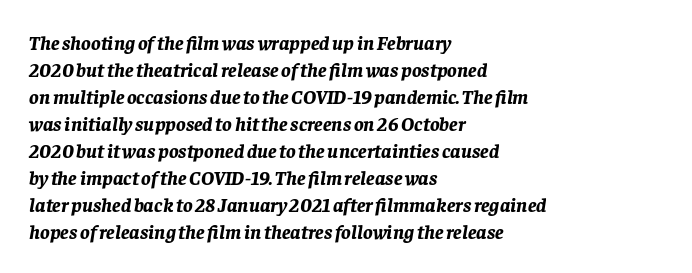
Students, this is bold: see how much ink each stroke carries. Characters are canted at an angle relative to the baseline's perpendicular. Regarding leading, the lines here are spaced in the standard way. Each word holds together tightly as a unit, with standard inter-letter gaps.
